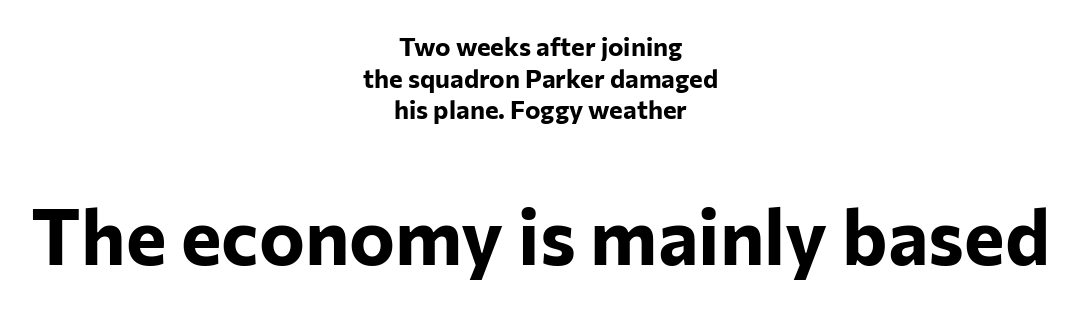
{"serif": "no", "italic": "no", "bold": "yes", "weight": "bold", "width": "normal", "stroke_contrast": "low", "x_height": "medium", "monospaced": "no", "underline": "no", "align": "center", "line_spacing_ratio": 1.22, "letter_spacing": "normal", "letter_spacing_em": 0.0, "larger_block": "second", "size_ratio": 2.96, "glyph_px": 77}
